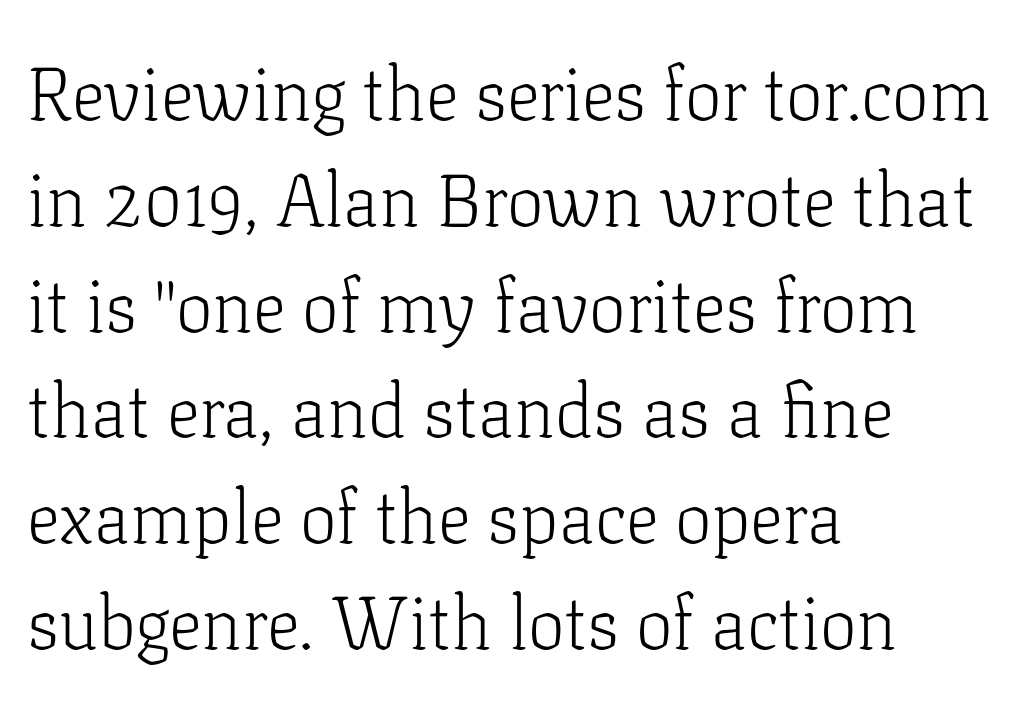
{"serif": "yes", "italic": "no", "bold": "no", "weight": "light", "width": "normal", "stroke_contrast": "low", "x_height": "medium", "monospaced": "no", "underline": "no", "align": "left", "line_spacing": "normal", "line_spacing_ratio": 1.43, "letter_spacing": "normal", "letter_spacing_em": 0.0, "glyph_px": 74}
